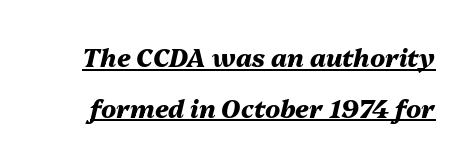
Compared with typical body copy, the letter spacing here is the same. Weight: bold. Baseline-to-baseline distance is far greater than the letter height. Compared with undecorated copy, this sample adds a rule below the words. Tall strokes in this sample are angled rather than plumb.
